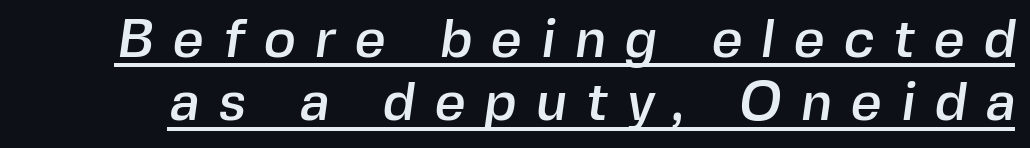
Q: Is the typeface a serif or a sans-serif typeface? A: Sans-serif.
Q: Is the text underlined? A: Yes.
Q: Is the spacing between letters normal or unusually wide? A: Unusually wide.
Q: Width (condensed, normal, or wide)? A: Normal.
Q: x-height? A: Medium.
Q: Monospaced? A: No.
